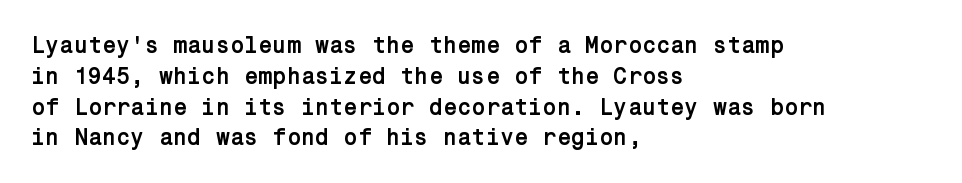
The image shows 23 px bold type, upright; set left-aligned, normal line spacing (1.34x), normal letter spacing, not underlined.
